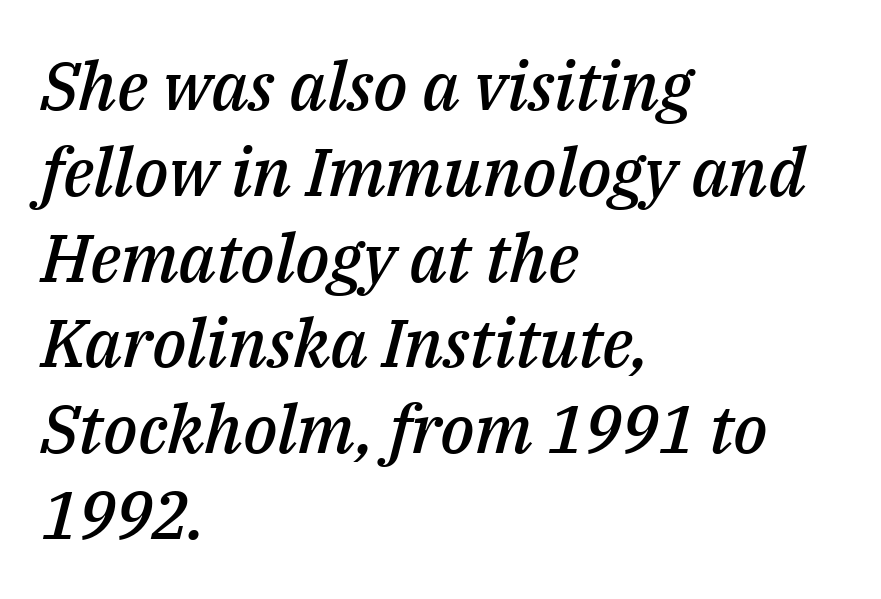
Q: Is the text bold? A: Semi-bold.
Q: Is the text italic (slanted)? A: Yes, it leans right by about 14 degrees.
Q: Is the text underlined? A: No.
Q: How is the paragraph aligned? A: Left-aligned.
Q: Is the spacing between letters normal or unusually wide? A: Normal.
Q: Is the spacing between lines tight, normal or loose? A: Normal.
Q: Width (condensed, normal, or wide)? A: Normal.
Q: Stroke contrast? A: Medium.
Q: x-height? A: Medium.
Q: Monospaced? A: No.
